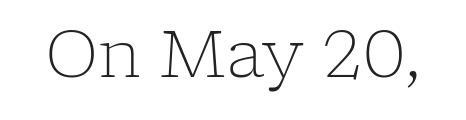
{"serif": "yes", "italic": "no", "bold": "no", "weight": "light", "width": "normal", "stroke_contrast": "low", "x_height": "medium", "monospaced": "no", "underline": "no", "letter_spacing": "normal", "letter_spacing_em": 0.0, "glyph_px": 65}
